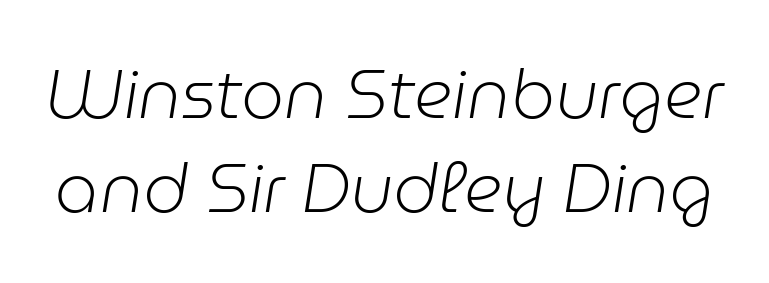
{"italic": "yes", "lean": "right", "slant_degrees": 9, "bold": "no", "weight": "light", "width": "normal", "stroke_contrast": "low", "x_height": "medium", "monospaced": "no", "underline": "no", "line_spacing": "normal", "line_spacing_ratio": 1.38, "letter_spacing": "normal", "letter_spacing_em": 0.0, "glyph_px": 68}
